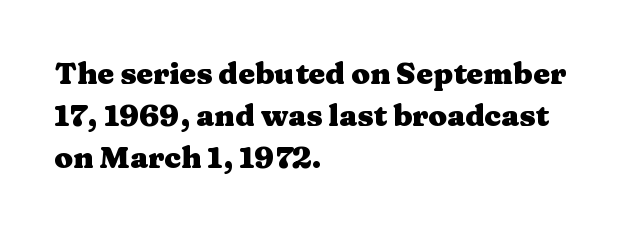
The image shows 30 px heavy, wide serif type, upright; set left-aligned, normal line spacing (1.4x), normal letter spacing, not underlined; medium stroke contrast and a medium x-height.
